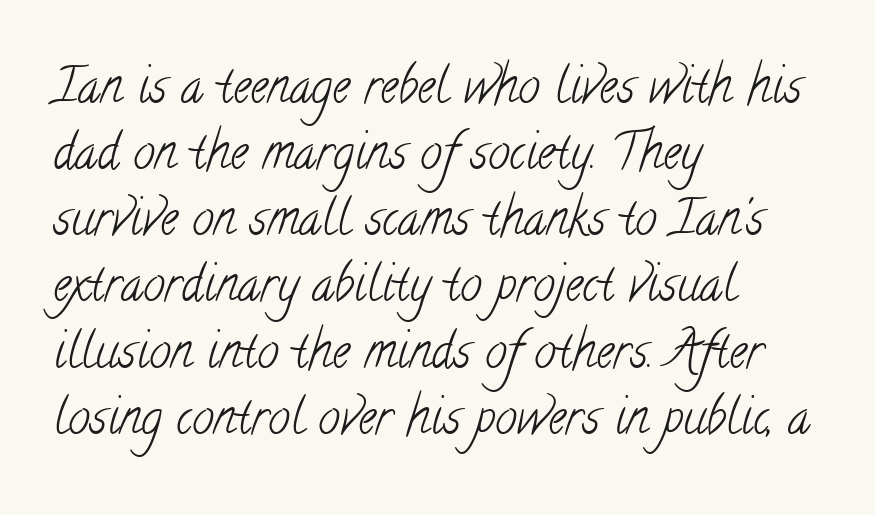
Q: Is the text bold? A: No.
Q: Is the typeface a serif or a sans-serif typeface? A: Serif.
Q: Is the text underlined? A: No.
Q: How is the paragraph aligned? A: Left-aligned.
Q: Is the spacing between letters normal or unusually wide? A: Normal.
Q: Is the spacing between lines tight, normal or loose? A: Normal.
Q: Width (condensed, normal, or wide)? A: Condensed.
Q: Stroke contrast? A: Low.
Q: x-height? A: Small.
Q: Monospaced? A: No.
